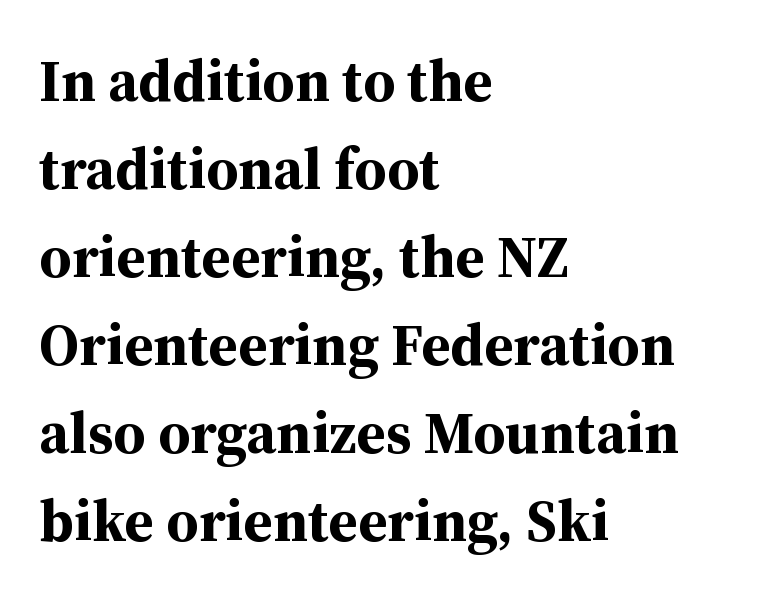
{"serif": "yes", "italic": "no", "bold": "yes", "weight": "bold", "width": "normal", "stroke_contrast": "medium", "x_height": "medium", "monospaced": "no", "underline": "no", "align": "left", "line_spacing": "normal", "line_spacing_ratio": 1.49, "letter_spacing": "normal", "letter_spacing_em": 0.0, "glyph_px": 59}
